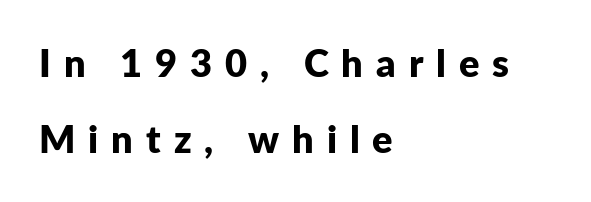
What weight is shown? A full bold with thick strokes. Designer's note — italics off, roman on. Note the varied advance widths — an 'i' is clearly narrower than an 'm'. Type style note: lacks serifs. The foot of each line stays bare and open. Baseline-to-baseline distance is far greater than the letter height.
